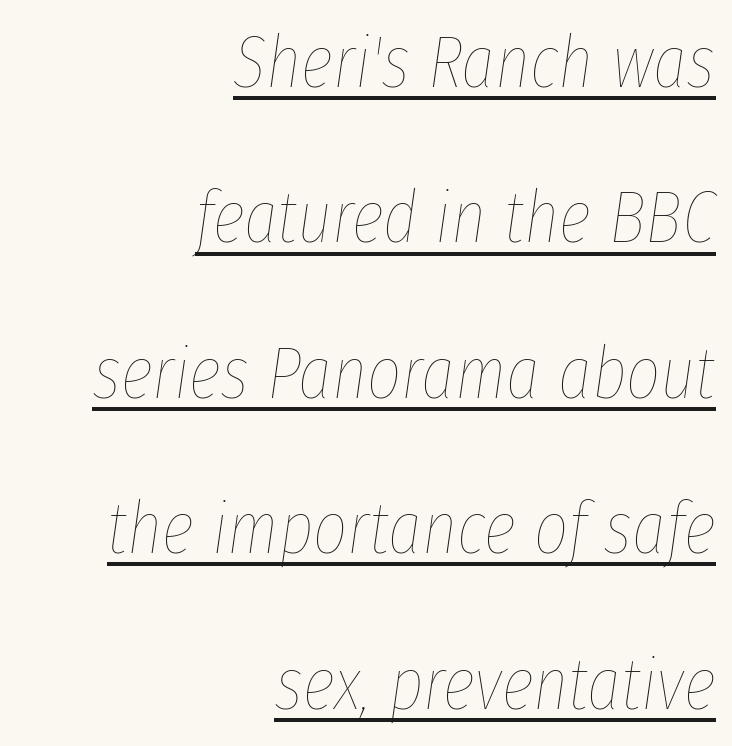
Is the letter spacing exaggerated? No — it looks like the ordinary default. No letter is thick-stroked: the sample isn't bold. The paragraph shown leans on its right margin. Every character sits at an angle, as italics do.
